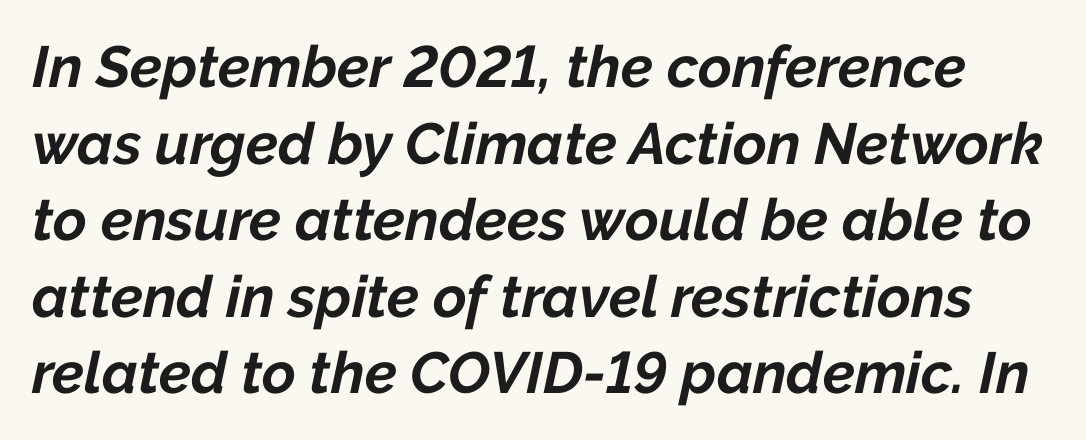
Q: Is the text bold? A: Yes.
Q: Is the text italic (slanted)? A: Yes, it leans right by about 12 degrees.
Q: Is the text underlined? A: No.
Q: Is the spacing between letters normal or unusually wide? A: Normal.
Q: Is the spacing between lines tight, normal or loose? A: Normal.
Q: Width (condensed, normal, or wide)? A: Normal.
Q: Stroke contrast? A: Low.
Q: x-height? A: Medium.
Q: Monospaced? A: No.
